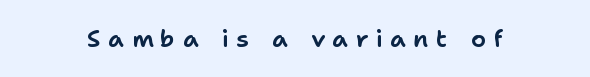
The image shows 24 px text type, upright; set unusually wide letter spacing (+0.31 em), not underlined.
